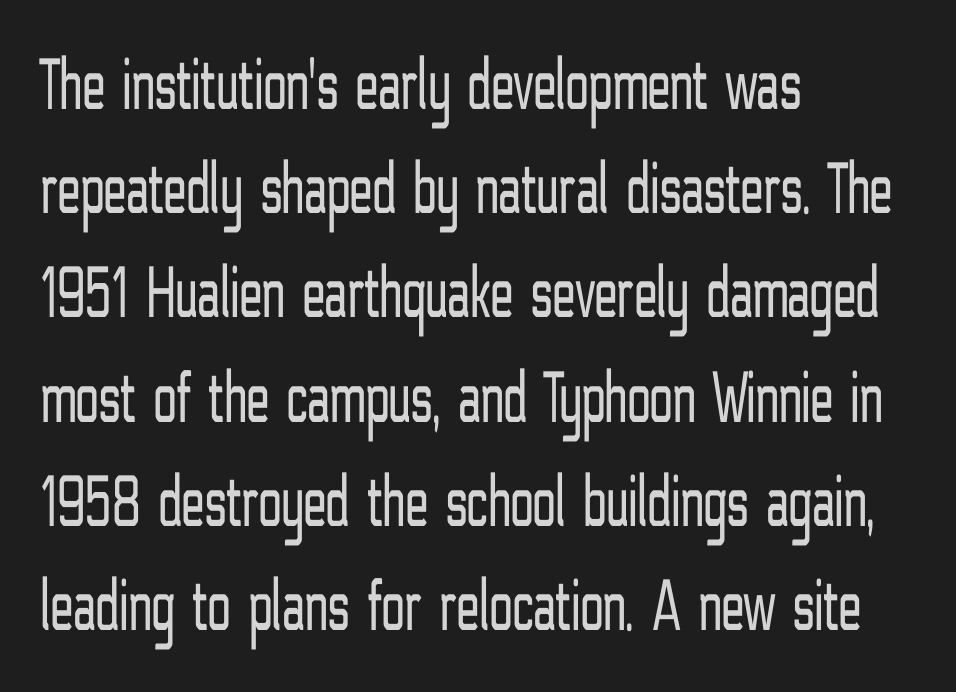
{"serif": "no", "italic": "no", "bold": "no", "weight": "light", "width": "condensed", "stroke_contrast": "low", "x_height": "medium", "monospaced": "no", "underline": "no", "align": "left", "line_spacing": "normal", "line_spacing_ratio": 1.39, "letter_spacing": "normal", "letter_spacing_em": 0.0, "glyph_px": 75}
